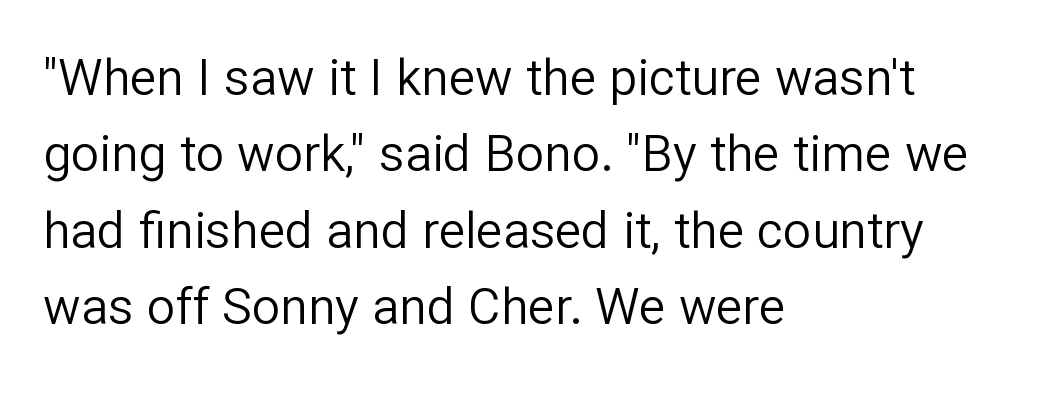
Q: Is the text bold? A: No.
Q: Is the text italic (slanted)? A: No, it is upright.
Q: Is the typeface a serif or a sans-serif typeface? A: Sans-serif.
Q: Is the text underlined? A: No.
Q: How is the paragraph aligned? A: Left-aligned.
Q: Is the spacing between letters normal or unusually wide? A: Normal.
Q: Is the spacing between lines tight, normal or loose? A: Normal.
Q: Width (condensed, normal, or wide)? A: Normal.
Q: Stroke contrast? A: Low.
Q: x-height? A: Medium.
Q: Monospaced? A: No.
